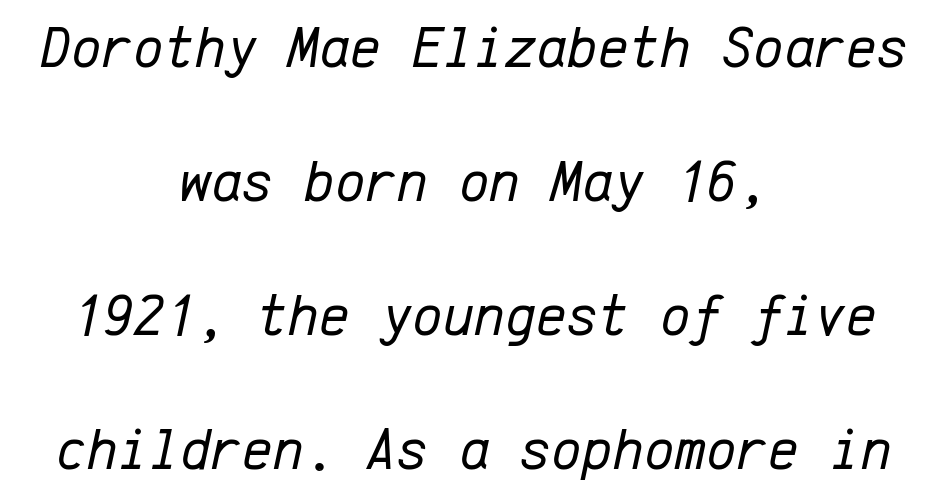
{"italic": "yes", "lean": "right", "slant_degrees": 12, "bold": "no", "weight": "regular", "width": "normal", "stroke_contrast": "low", "x_height": "medium", "monospaced": "yes", "underline": "no", "align": "center", "line_spacing": "loose", "line_spacing_ratio": 2.27, "letter_spacing": "normal", "letter_spacing_em": 0.0, "glyph_px": 59}
